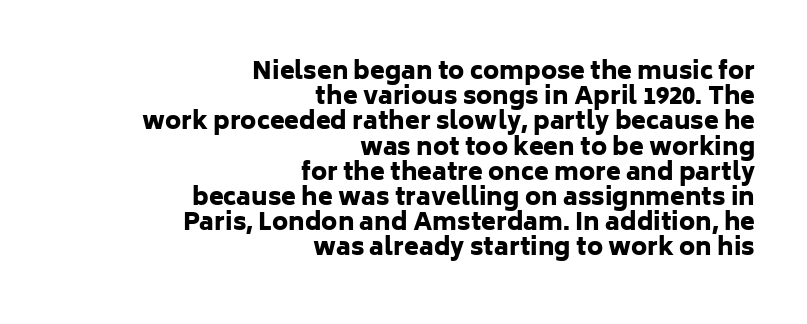
{"italic": "no", "bold": "yes", "underline": "no", "align": "right", "line_spacing": "tight", "line_spacing_ratio": 1.05, "letter_spacing": "normal", "letter_spacing_em": 0.0, "glyph_px": 24}
